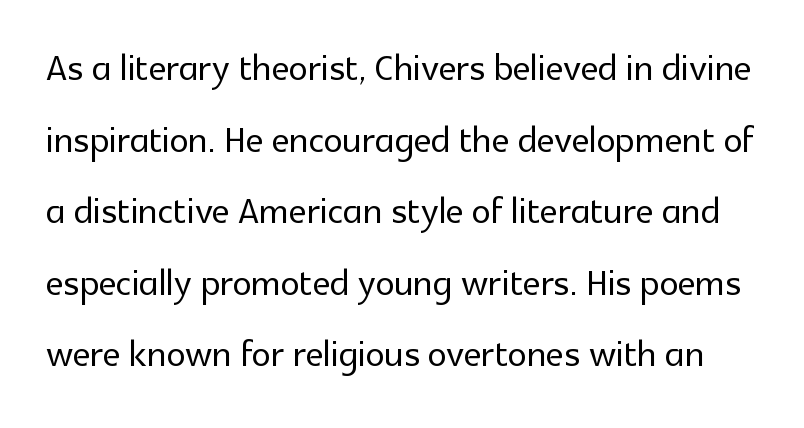
Q: Is the text italic (slanted)? A: No, it is upright.
Q: Is the typeface a serif or a sans-serif typeface? A: Sans-serif.
Q: Is the text underlined? A: No.
Q: Is the spacing between letters normal or unusually wide? A: Normal.
Q: Is the spacing between lines tight, normal or loose? A: Normal.
Q: Width (condensed, normal, or wide)? A: Normal.
Q: x-height? A: Medium.
Q: Monospaced? A: No.
